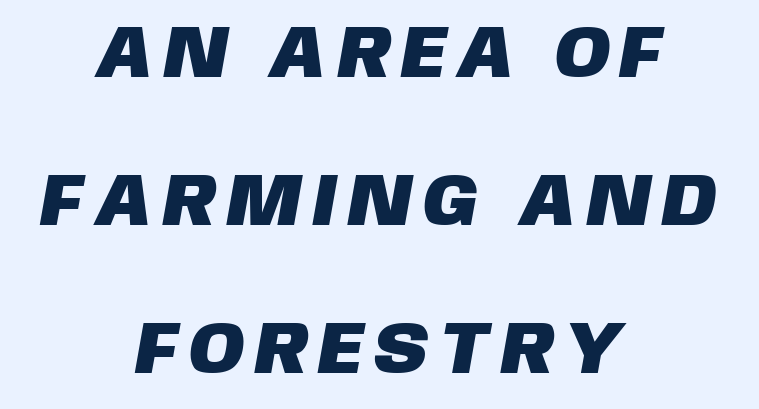
Q: Is the typeface a serif or a sans-serif typeface? A: Sans-serif.
Q: Is the text underlined? A: No.
Q: How is the paragraph aligned? A: Centered.
Q: Is the spacing between lines tight, normal or loose? A: Loose.
Q: Width (condensed, normal, or wide)? A: Normal.
Q: Stroke contrast? A: Low.
Q: x-height? A: Large.
Q: Monospaced? A: No.
